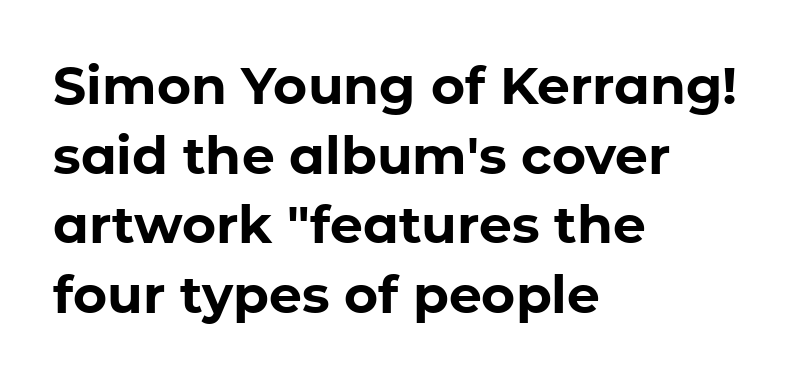
The image shows 52 px bold sans-serif type, upright; set left-aligned, normal line spacing (1.34x), normal letter spacing, not underlined; low stroke contrast and a medium x-height.
